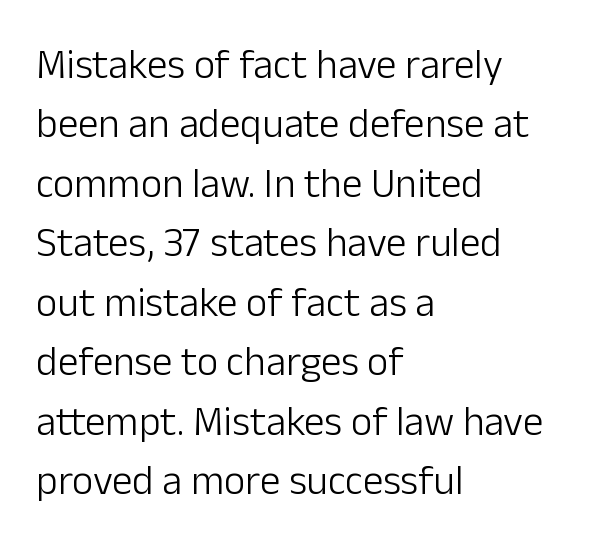
The foot of each line stays bare and open. Notice how the passage keeps a crisp vertical edge on the left only. The strokes are not fattened; the text isn't bold. This is sans-serif lettering, the kind often seen on screens and signage. The rendering uses natural spacing where letterforms have individual widths. The passage shown stacks its lines at a standard gap.
